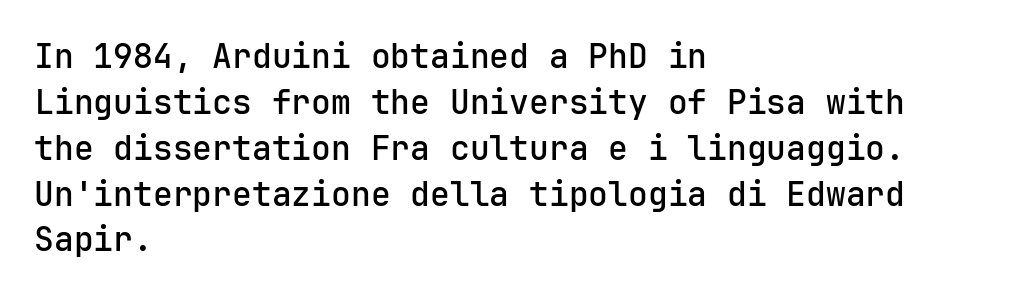
Note the uniform advance width — an 'i' takes as much space as an 'm'. Line spacing here is normal. Notice how the stems are strictly vertical — no italics here. Standard letterfit; no display-style spreading of the glyphs. This sample is left-justified, so line endings fall wherever the words run out. Typographically, this falls in the sans-serif category.
